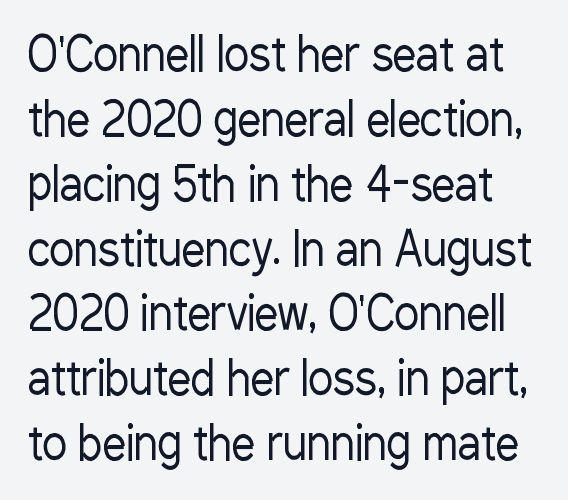
The image shows 47 px regular-weight, condensed sans-serif type, upright; set normal line spacing (1.38x), normal letter spacing, not underlined; low stroke contrast and a medium x-height.
